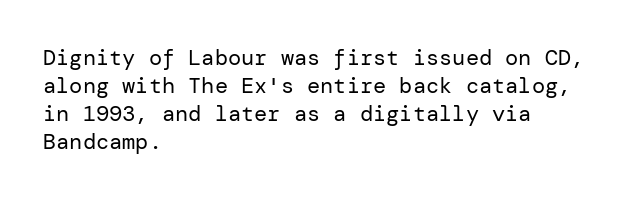
The image shows 22 px text type, upright; set left-aligned, normal line spacing (1.28x), normal letter spacing, not underlined.
